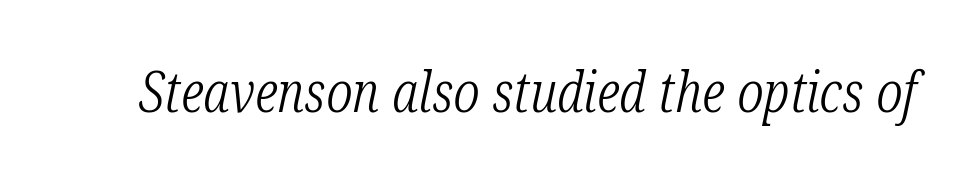
Q: Is the text bold? A: No.
Q: Is the text italic (slanted)? A: Yes, it leans right by about 12 degrees.
Q: Is the typeface a serif or a sans-serif typeface? A: Serif.
Q: Is the text underlined? A: No.
Q: Is the spacing between letters normal or unusually wide? A: Normal.
Q: Width (condensed, normal, or wide)? A: Condensed.
Q: Stroke contrast? A: Low.
Q: x-height? A: Medium.
Q: Monospaced? A: No.
